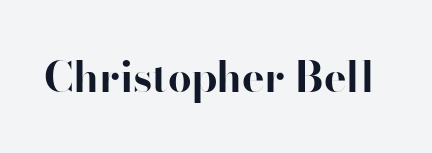
{"serif": "no", "italic": "no", "bold": "yes", "weight": "bold", "width": "normal", "stroke_contrast": "high", "x_height": "small", "monospaced": "no", "underline": "no", "letter_spacing": "normal", "letter_spacing_em": 0.0, "glyph_px": 42}
